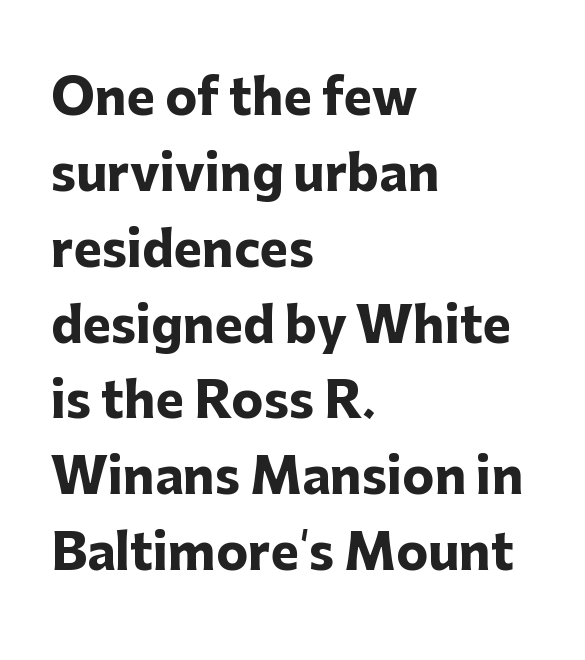
Is the type bold? Yes — the strokes are clearly thick and heavy. Do the characters align in a grid? No, the font is proportional. How would I describe the line gaps? Plain and ordinary. Honestly, the letter spacing is just normal — you wouldn't notice it.
